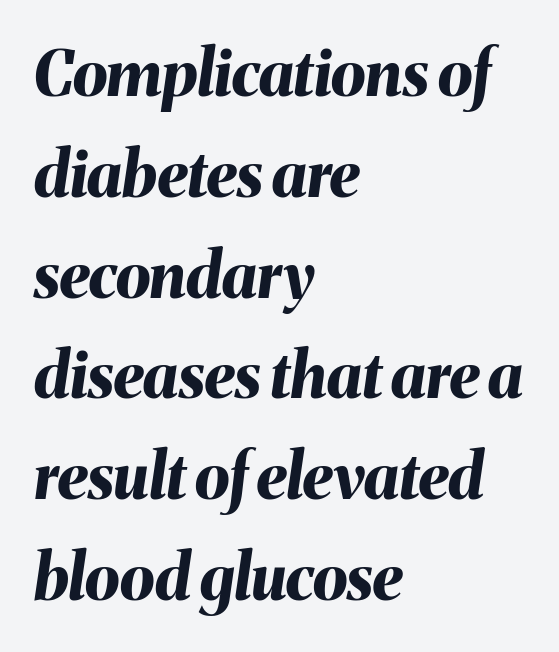
{"italic": "yes", "lean": "right", "slant_degrees": 8, "bold": "yes", "weight": "bold", "width": "normal", "stroke_contrast": "medium", "x_height": "medium", "monospaced": "no", "underline": "no", "align": "left", "line_spacing": "normal", "line_spacing_ratio": 1.6, "letter_spacing": "normal", "letter_spacing_em": 0.0, "glyph_px": 63}
